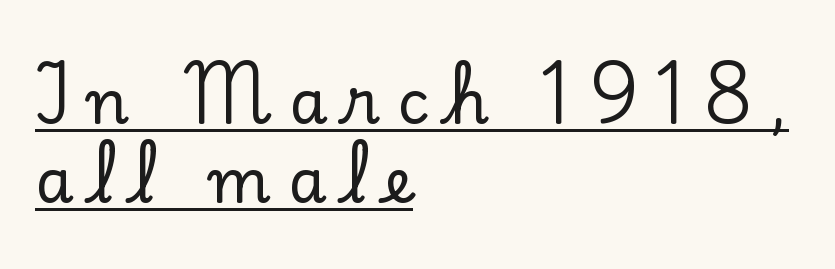
The image shows 61 px serif type, upright; set left-aligned, normal line spacing (1.3x), unusually wide letter spacing (+0.29 em), underlined; low stroke contrast and a small x-height.
